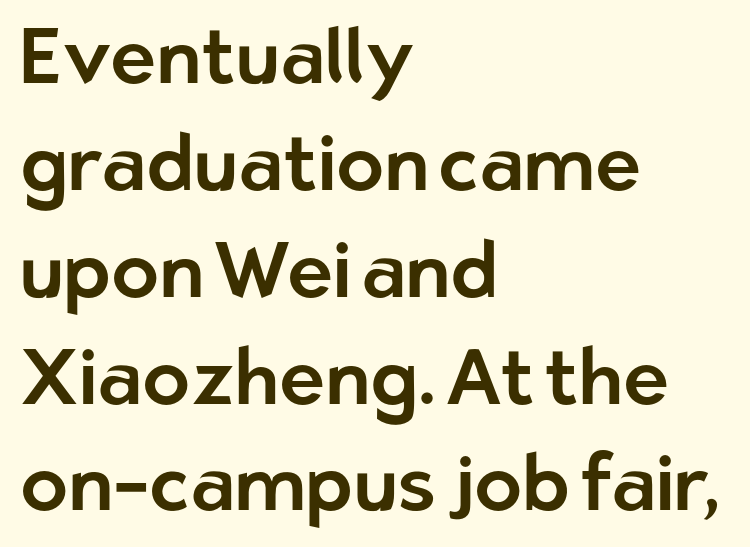
Q: Is the text italic (slanted)? A: No, it is upright.
Q: Is the typeface a serif or a sans-serif typeface? A: Sans-serif.
Q: Is the text underlined? A: No.
Q: How is the paragraph aligned? A: Left-aligned.
Q: Is the spacing between letters normal or unusually wide? A: Normal.
Q: Is the spacing between lines tight, normal or loose? A: Normal.
Q: Width (condensed, normal, or wide)? A: Normal.
Q: Stroke contrast? A: Low.
Q: x-height? A: Medium.
Q: Monospaced? A: No.
